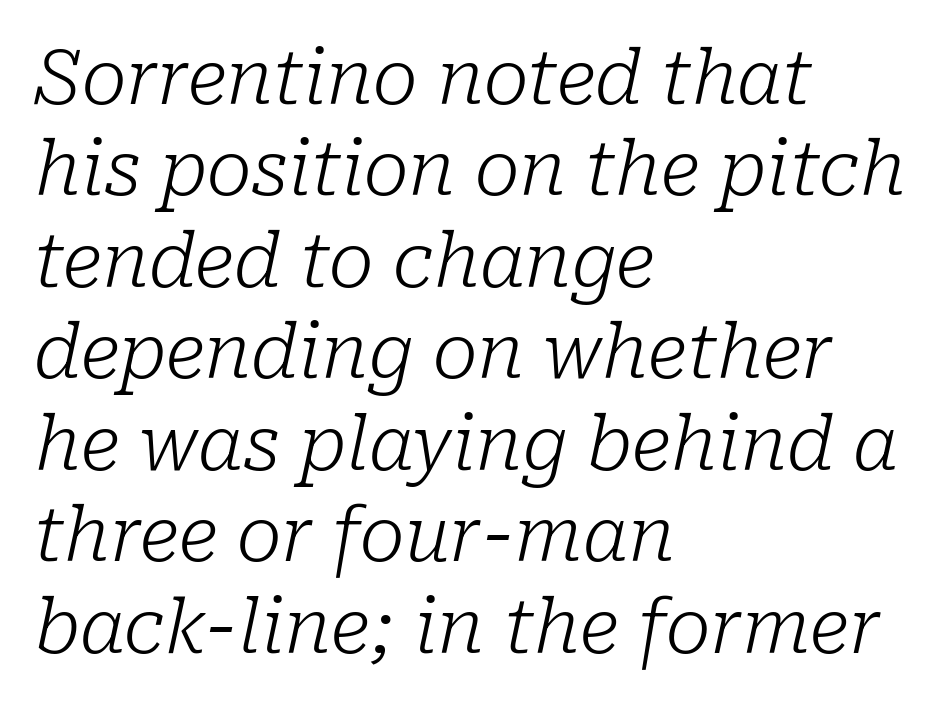
The typesetting does not lean heavy: it is not bold. The type is set solid horizontally, with unmodified tracking. The text was rendered using a seriffed face with decorative stroke endings. Spacing verdict: proportional, widths tailored to each character. The words here are not underlined. Notice how the passage keeps a crisp vertical edge on the left only.
